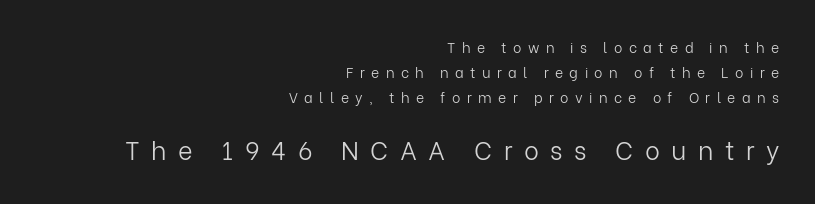
Q: Is the text bold? A: No.
Q: Is the text italic (slanted)? A: No, it is upright.
Q: Is the text underlined? A: No.
Q: How is the paragraph aligned? A: Right-aligned.
Q: Is the spacing between letters normal or unusually wide? A: Unusually wide.
Q: Which block of text is set in a larger size, the first (top) or the second (bottom)? A: The second (bottom) one.
